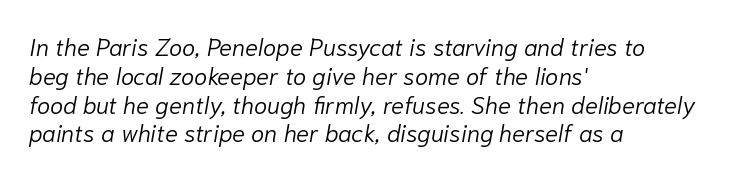
Q: Is the text bold? A: No.
Q: Is the text italic (slanted)? A: Yes, it leans right by about 10 degrees.
Q: Is the text underlined? A: No.
Q: How is the paragraph aligned? A: Left-aligned.
Q: Is the spacing between letters normal or unusually wide? A: Normal.
